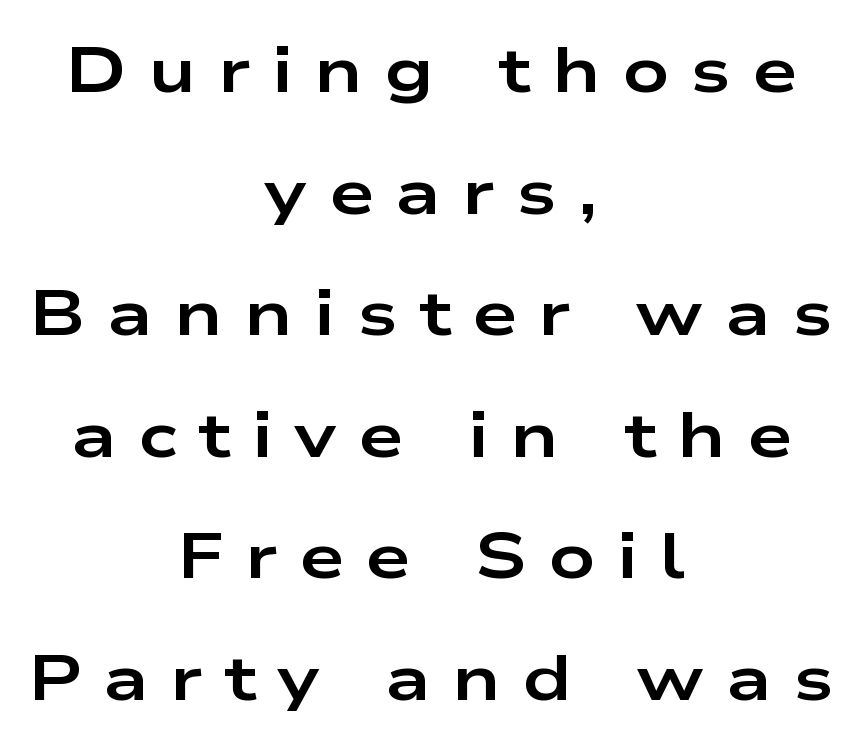
Does the type have serifs? No, each stem ends abruptly. Notice how the passage keeps no hard edge, just a central spine. Strong, thick strokes mark this as bold type. The block of text is sparse from top to bottom, with ample space between rows. Rendered with straight, roman letterforms. Tracking here is generous; glyphs stand well apart from one another.
